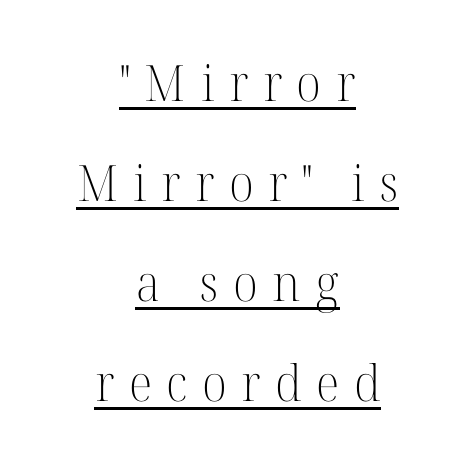
The passage shown is typeset with a serif family. Do the letters lean? They stand straight. The weight would be labelled regular, book, light, or lighter still. Is this a fixed-width face? No — the glyphs have proportional, varying widths. Reading down the column, the eye jumps a long way to each next line. Every word sits above its own underline.
